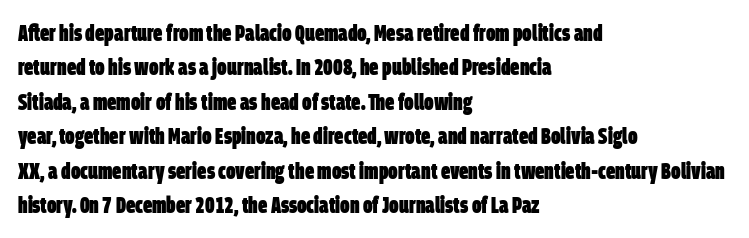
Q: Is the text bold? A: Yes.
Q: Is the text underlined? A: No.
Q: How is the paragraph aligned? A: Left-aligned.
Q: Is the spacing between letters normal or unusually wide? A: Normal.
Q: Is the spacing between lines tight, normal or loose? A: Normal.
